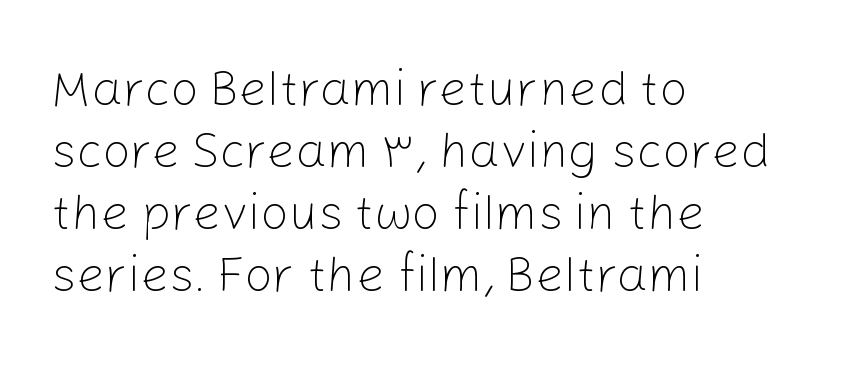
The strokes carry an ordinary text weight at most. Nobody touched the tracking dial on this one. Notice how the passage keeps a crisp vertical edge on the left only. The characters display no serif detailing; their extremities are plain. Check under the words: just untouched page.
